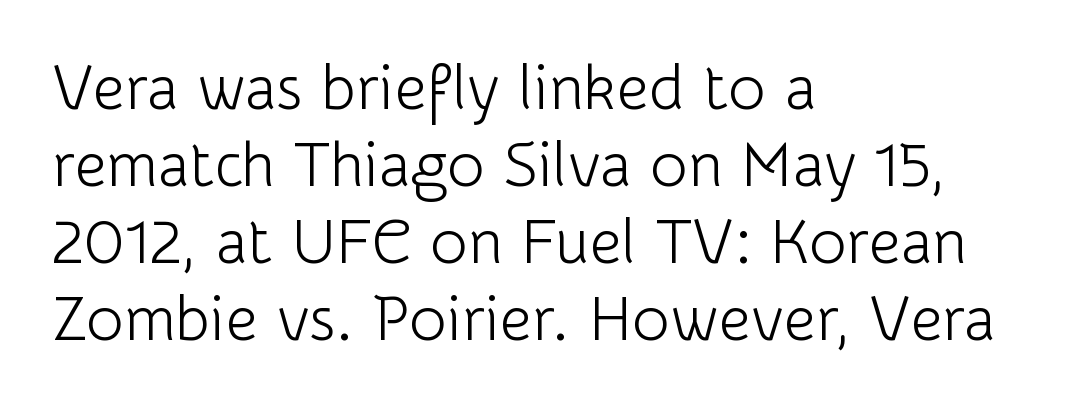
Q: Is the text bold? A: No.
Q: Is the text italic (slanted)? A: No, it is upright.
Q: Is the typeface a serif or a sans-serif typeface? A: Sans-serif.
Q: Is the text underlined? A: No.
Q: How is the paragraph aligned? A: Left-aligned.
Q: Is the spacing between letters normal or unusually wide? A: Normal.
Q: Width (condensed, normal, or wide)? A: Normal.
Q: Stroke contrast? A: Low.
Q: x-height? A: Medium.
Q: Monospaced? A: No.
